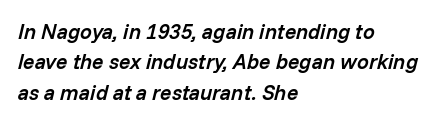
Q: Is the text bold? A: Semi-bold.
Q: Is the text italic (slanted)? A: Yes, it leans right by about 14 degrees.
Q: Is the text underlined? A: No.
Q: How is the paragraph aligned? A: Left-aligned.
Q: Is the spacing between letters normal or unusually wide? A: Normal.
Q: Is the spacing between lines tight, normal or loose? A: Normal.
